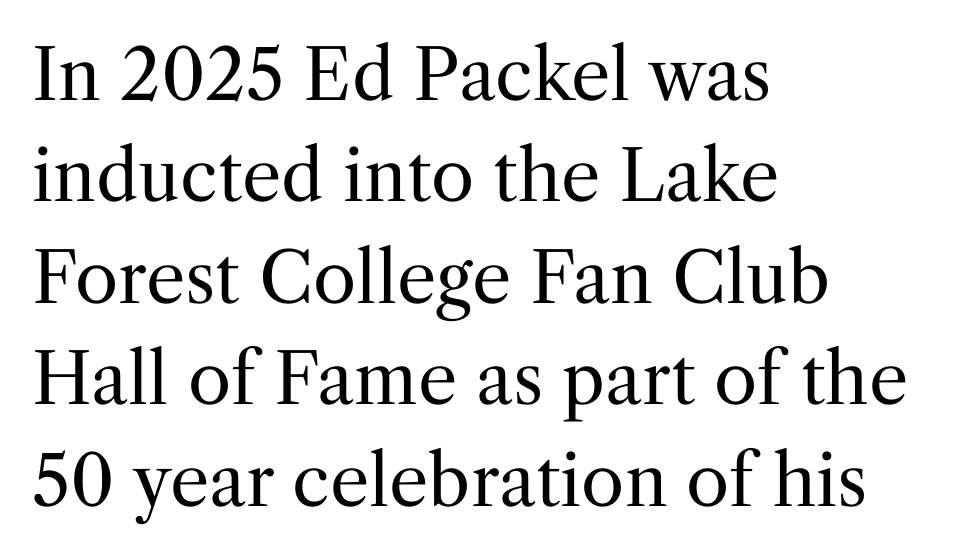
Q: Is the text bold? A: No.
Q: Is the text italic (slanted)? A: No, it is upright.
Q: Is the typeface a serif or a sans-serif typeface? A: Serif.
Q: Is the text underlined? A: No.
Q: How is the paragraph aligned? A: Left-aligned.
Q: Is the spacing between letters normal or unusually wide? A: Normal.
Q: Is the spacing between lines tight, normal or loose? A: Normal.
Q: Width (condensed, normal, or wide)? A: Normal.
Q: Stroke contrast? A: Medium.
Q: x-height? A: Medium.
Q: Monospaced? A: No.
